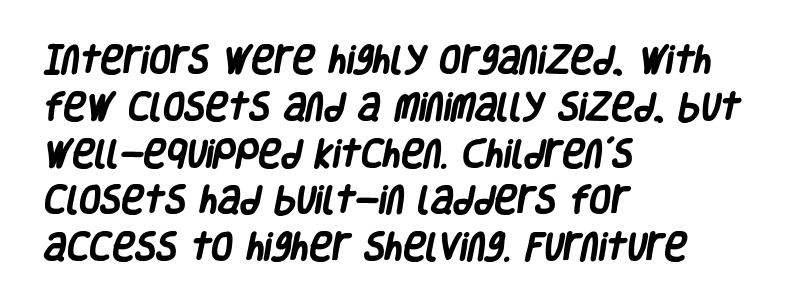
{"serif": "no", "bold": "yes", "weight": "heavy", "width": "condensed", "stroke_contrast": "low", "x_height": "large", "monospaced": "no", "underline": "no", "align": "left", "line_spacing": "normal", "line_spacing_ratio": 1.51, "letter_spacing": "normal", "letter_spacing_em": 0.0, "glyph_px": 31}
